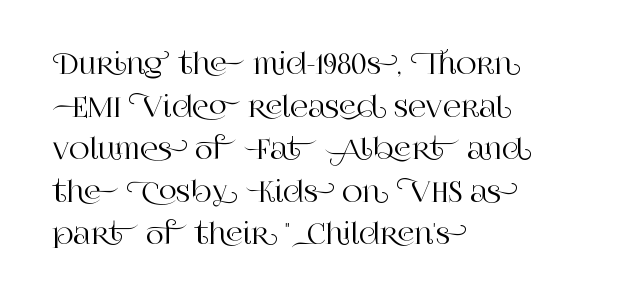
Notice how descenders clear the ascenders below comfortably — that's standard leading. This sample uses plain, unmodified letter spacing. These lines were composed using upright roman letters. Typeset ragged right — the left edge is the straight one.
